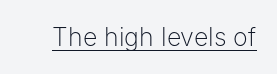
The letterforms sit at book weight or below. Posture: upright roman. Here the glyphs are tracked normally, forming tight word shapes. The words here are underlined.
